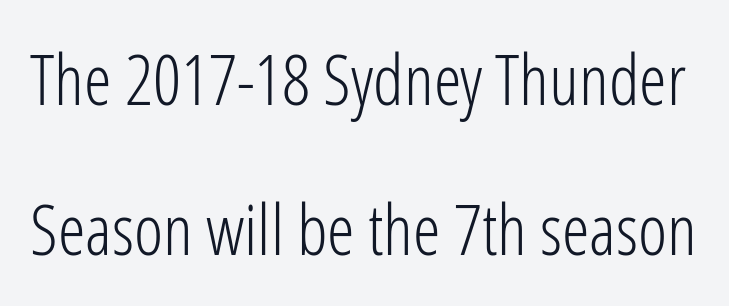
The image shows 70 px light, condensed sans-serif type, upright; set loose line spacing (2.14x), normal letter spacing, not underlined; low stroke contrast and a medium x-height.
